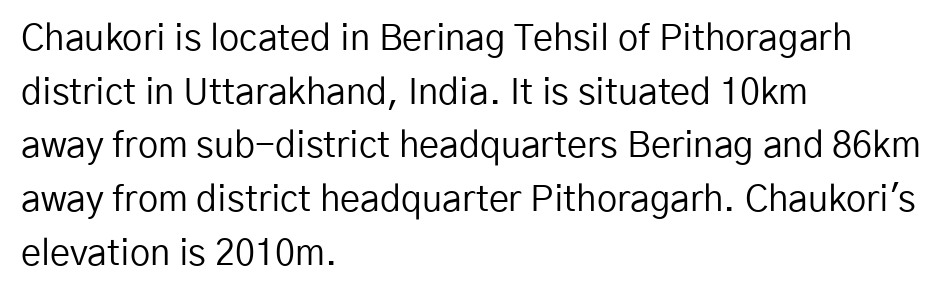
The space directly below the letters is spotless. Does the leading feel generous? No, just average. It's the straight-up-and-down kind of type. Is the type heavy? It reads as light-to-regular instead.
